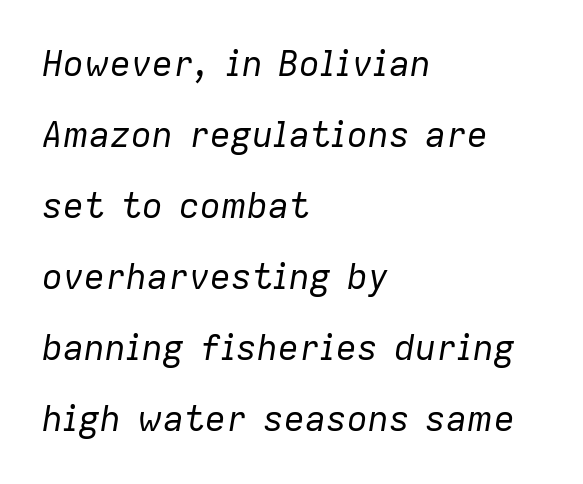
The image shows 35 px regular-weight type, italic (leaning right); set left-aligned, loose line spacing (2.03x), normal letter spacing, not underlined; low stroke contrast and a medium x-height.
